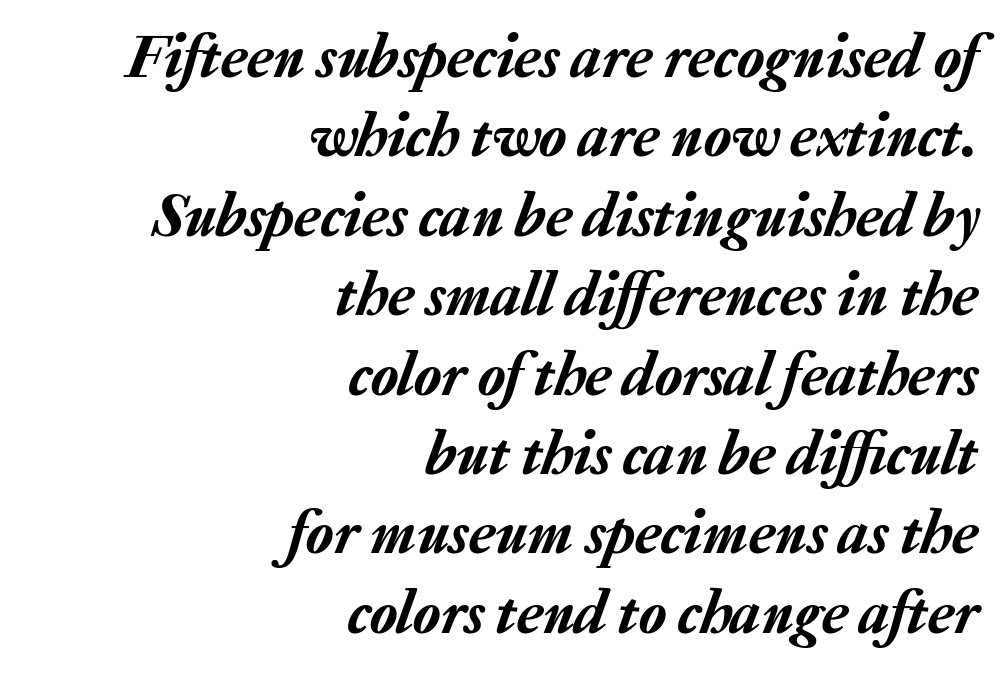
{"italic": "yes", "lean": "right", "slant_degrees": 20, "width": "normal", "stroke_contrast": "low", "x_height": "medium", "monospaced": "no", "underline": "no", "align": "right", "line_spacing": "normal", "line_spacing_ratio": 1.26, "letter_spacing": "normal", "letter_spacing_em": 0.0, "glyph_px": 63}
